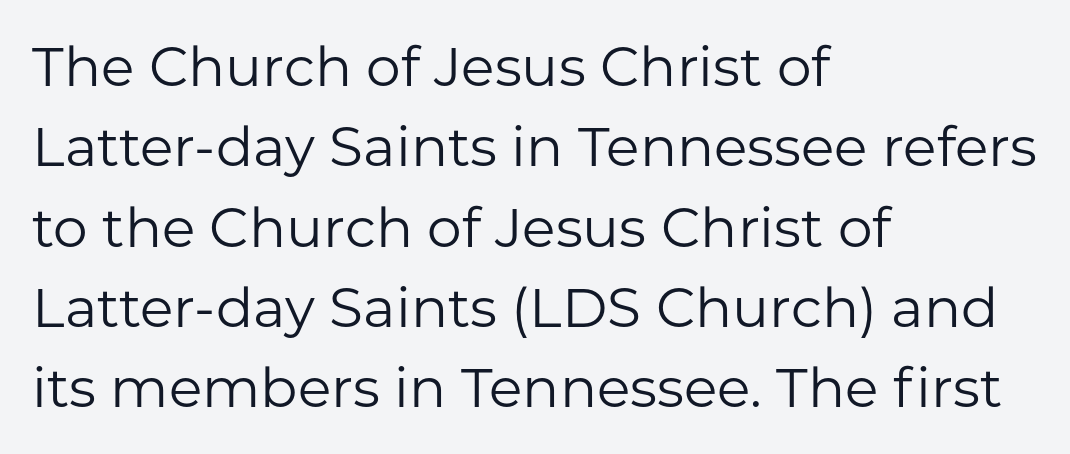
Q: Is the text bold? A: No.
Q: Is the text italic (slanted)? A: No, it is upright.
Q: Is the typeface a serif or a sans-serif typeface? A: Sans-serif.
Q: Is the text underlined? A: No.
Q: How is the paragraph aligned? A: Left-aligned.
Q: Is the spacing between letters normal or unusually wide? A: Normal.
Q: Is the spacing between lines tight, normal or loose? A: Normal.
Q: Width (condensed, normal, or wide)? A: Normal.
Q: Stroke contrast? A: Low.
Q: x-height? A: Medium.
Q: Monospaced? A: No.
